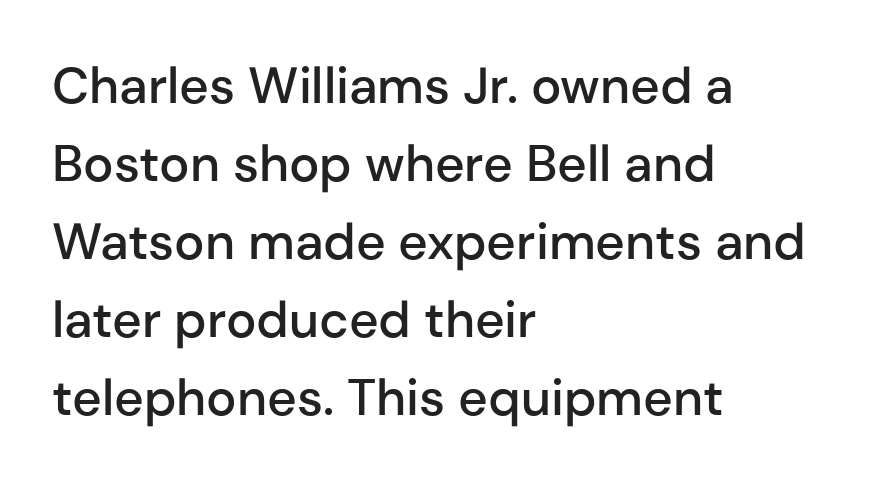
The image shows 51 px semibold sans-serif type, upright; set left-aligned, normal line spacing (1.53x), normal letter spacing, not underlined; low stroke contrast and a medium x-height.
